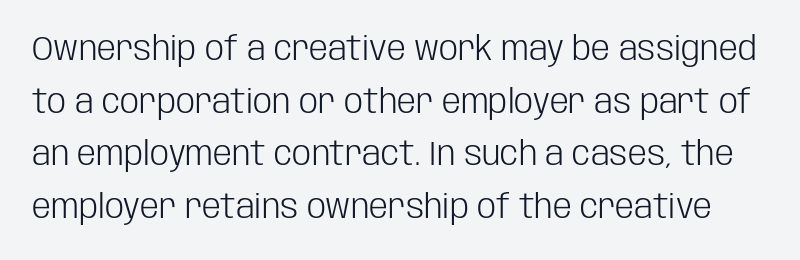
{"serif": "no", "italic": "no", "bold": "no", "weight": "light", "width": "condensed", "stroke_contrast": "low", "x_height": "large", "monospaced": "no", "underline": "no", "line_spacing": "normal", "line_spacing_ratio": 1.55, "letter_spacing": "normal", "letter_spacing_em": 0.0, "glyph_px": 34}
